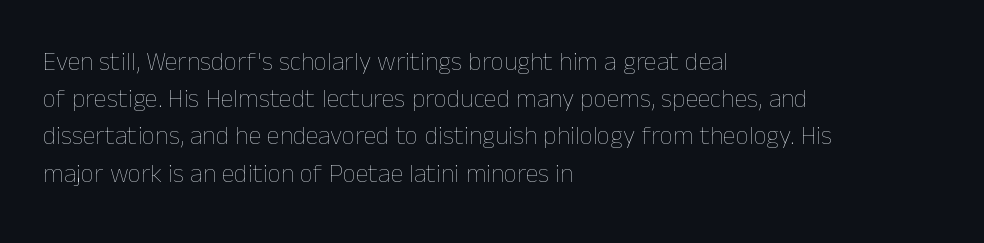
{"italic": "no", "bold": "no", "underline": "no", "align": "left", "line_spacing": "normal", "line_spacing_ratio": 1.43, "letter_spacing": "normal", "letter_spacing_em": 0.0, "glyph_px": 26}
